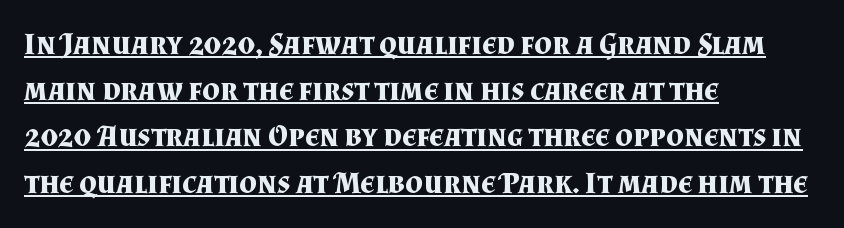
The image shows 31 px bold serif type, upright; set left-aligned, normal line spacing (1.49x), normal letter spacing, underlined; medium stroke contrast and a small x-height.
